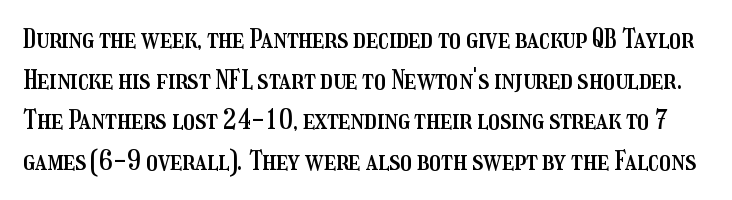
The image shows 26 px text type, upright; set normal line spacing (1.56x), normal letter spacing, not underlined.
